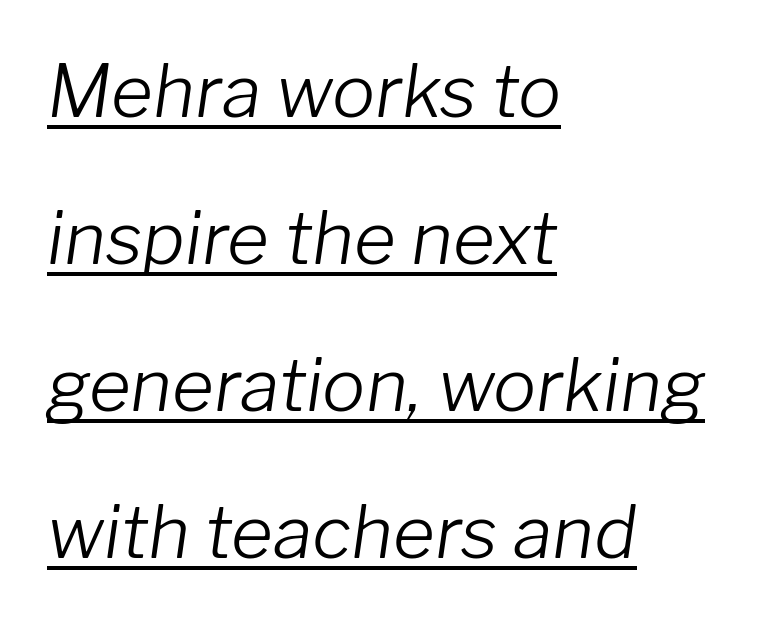
The image shows 72 px light type, italic (leaning right); set left-aligned, loose line spacing (2.04x), normal letter spacing, underlined; low stroke contrast and a medium x-height.
